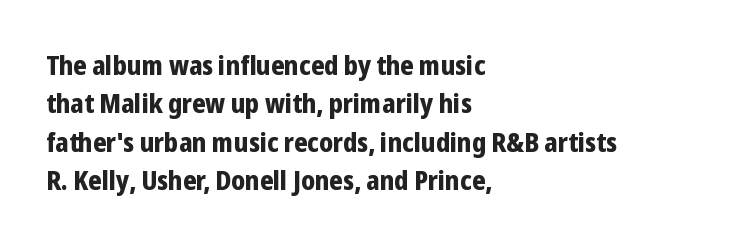
Glyph-to-glyph distance matches everyday printed text. Notice how thick the strokes are: this is what a full bold looks like. A normal amount of white space separates one row of letters from the next. Only glyphs here, with clear space below each row. Vertical strokes here are truly vertical.
